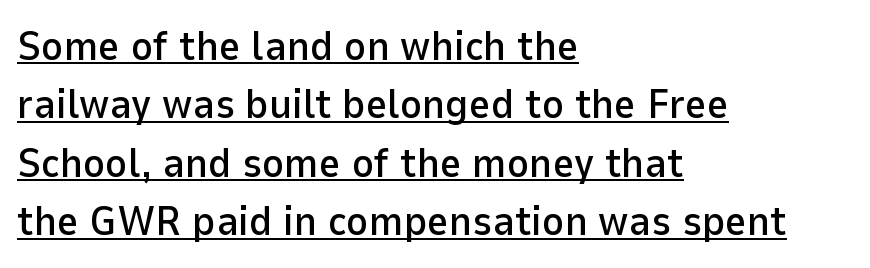
{"serif": "no", "italic": "no", "width": "normal", "stroke_contrast": "low", "x_height": "medium", "monospaced": "no", "underline": "yes", "align": "left", "line_spacing": "normal", "line_spacing_ratio": 1.39, "letter_spacing": "normal", "letter_spacing_em": 0.0, "glyph_px": 42}
